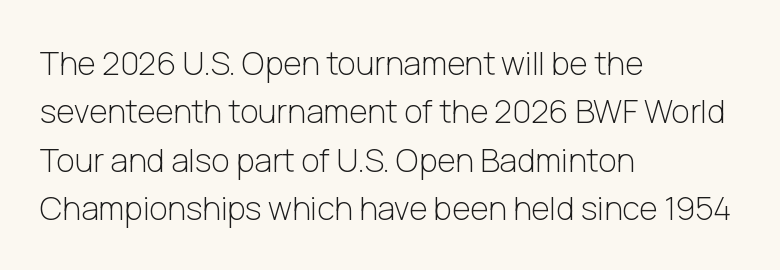
{"serif": "no", "italic": "no", "bold": "no", "weight": "light", "width": "normal", "stroke_contrast": "low", "x_height": "medium", "monospaced": "no", "underline": "no", "align": "left", "line_spacing": "normal", "line_spacing_ratio": 1.51, "letter_spacing": "normal", "letter_spacing_em": 0.0, "glyph_px": 32}
